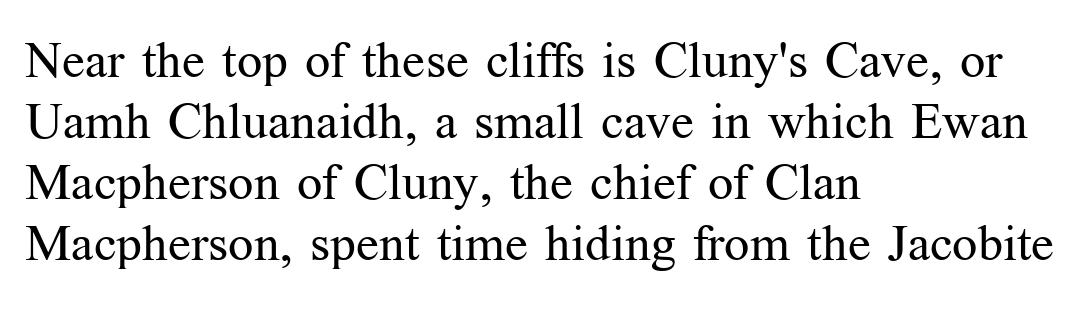
The image shows 50 px regular-weight serif type, upright; set left-aligned, line spacing 1.22x, normal letter spacing, not underlined; medium stroke contrast and a medium x-height.
